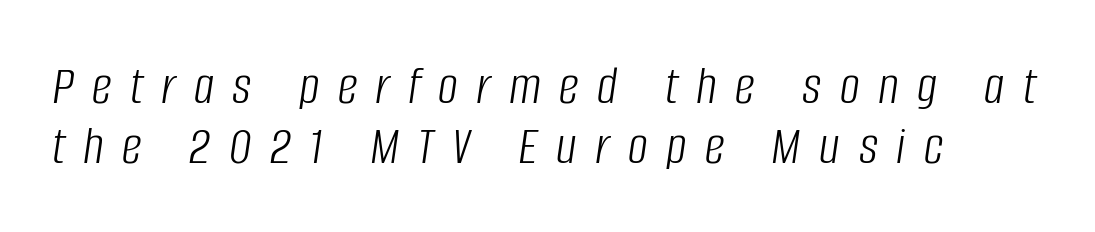
Glyph-to-glyph distance is far greater than everyday printed text. This sample is left-justified, so line endings fall wherever the words run out. This rendering features lettering with no underline. A typesetter would call this leading minimal, almost set solid.
